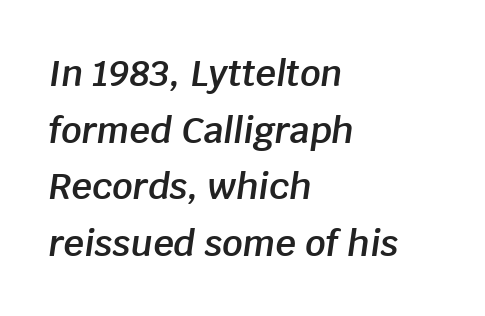
{"italic": "yes", "lean": "right", "slant_degrees": 8, "bold": "semi", "weight": "semibold", "width": "normal", "stroke_contrast": "low", "x_height": "large", "monospaced": "no", "underline": "no", "align": "left", "line_spacing": "normal", "line_spacing_ratio": 1.57, "letter_spacing": "normal", "letter_spacing_em": 0.0, "glyph_px": 36}
